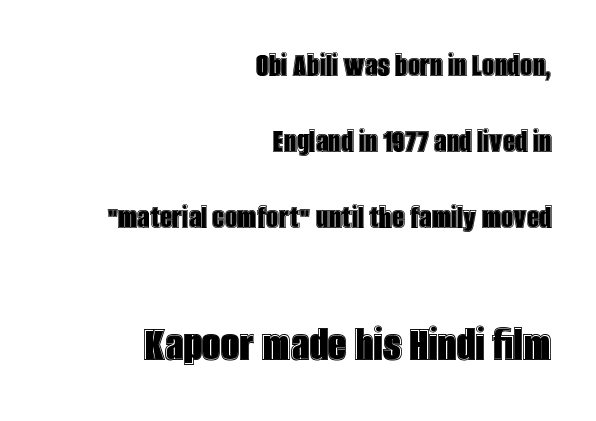
The image shows 52 px condensed type, upright; set right-aligned, loose line spacing (2.17x), normal letter spacing, not underlined; the second (bottom) block is 1.49x larger; a large x-height.
